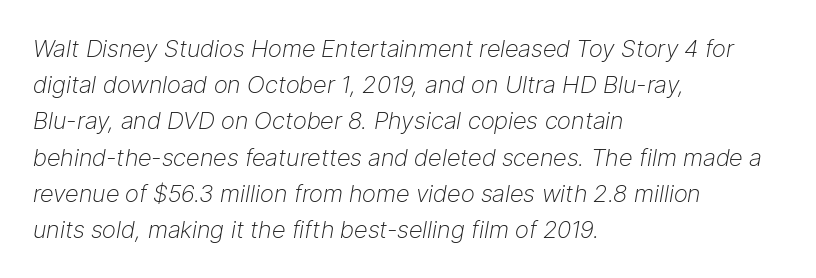
Q: Is the text bold? A: No.
Q: Is the text italic (slanted)? A: Yes, it leans right by about 9 degrees.
Q: Is the text underlined? A: No.
Q: How is the paragraph aligned? A: Left-aligned.
Q: Is the spacing between letters normal or unusually wide? A: Normal.
Q: Is the spacing between lines tight, normal or loose? A: Normal.
